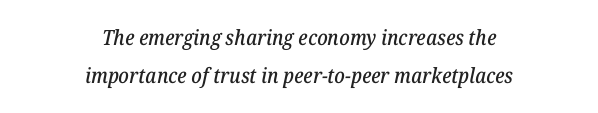
The lettering tilts uniformly, giving the passage an italic look. Where is the straight margin? There isn't one; the lines are centered. The space directly below the letters is spotless. Glyph-to-glyph distance matches everyday printed text.
